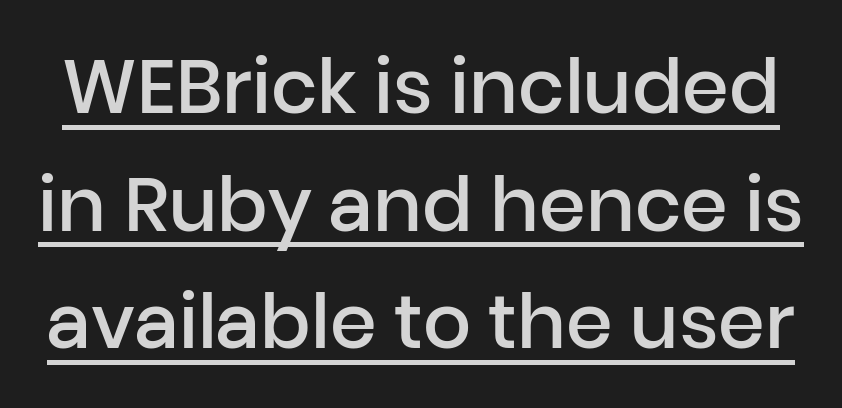
{"serif": "no", "italic": "no", "bold": "semi", "weight": "semibold", "width": "normal", "stroke_contrast": "low", "x_height": "medium", "monospaced": "no", "underline": "yes", "line_spacing": "normal", "line_spacing_ratio": 1.57, "letter_spacing": "normal", "letter_spacing_em": 0.0, "glyph_px": 75}
